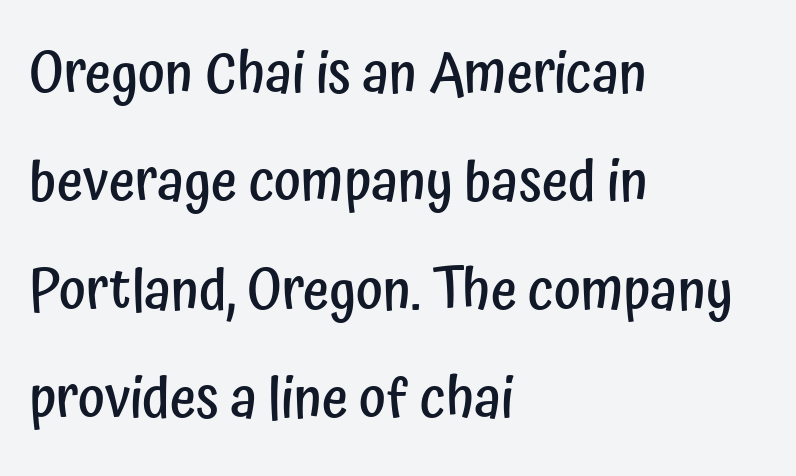
These lines stack with their left ends in a neat column. Does the leading feel generous? Absolutely, it's lavish. Here the designer chose a conventional face with non-uniform glyph widths. The passage shown has conventional tracking throughout.
